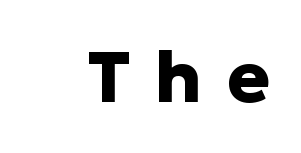
{"serif": "no", "italic": "no", "bold": "yes", "weight": "heavy", "width": "normal", "stroke_contrast": "low", "x_height": "medium", "monospaced": "no", "underline": "no", "letter_spacing": "wide", "letter_spacing_em": 0.34, "glyph_px": 72}
